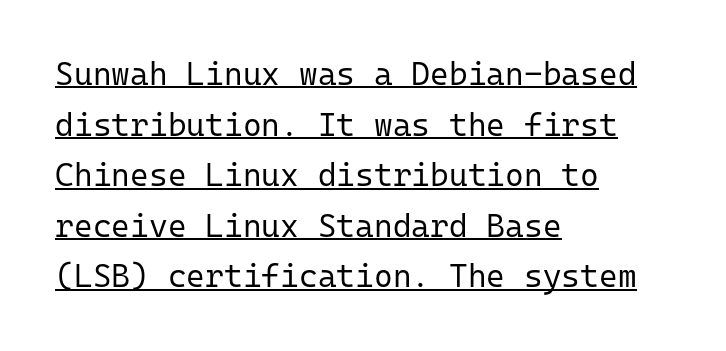
{"serif": "no", "italic": "no", "bold": "no", "weight": "regular", "width": "normal", "stroke_contrast": "low", "x_height": "medium", "monospaced": "yes", "underline": "yes", "align": "left", "line_spacing": "normal", "line_spacing_ratio": 1.58, "letter_spacing": "normal", "letter_spacing_em": 0.0, "glyph_px": 32}
